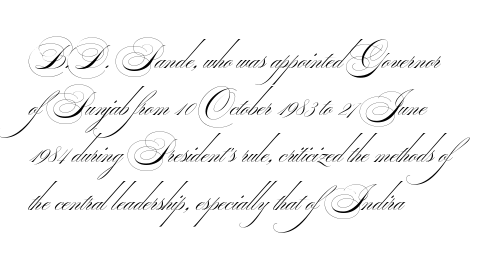
Q: Is the text bold? A: No.
Q: Is the typeface a serif or a sans-serif typeface? A: Sans-serif.
Q: Is the text underlined? A: No.
Q: How is the paragraph aligned? A: Left-aligned.
Q: Is the spacing between letters normal or unusually wide? A: Normal.
Q: Is the spacing between lines tight, normal or loose? A: Normal.
Q: Width (condensed, normal, or wide)? A: Wide.
Q: Stroke contrast? A: Medium.
Q: Monospaced? A: No.
